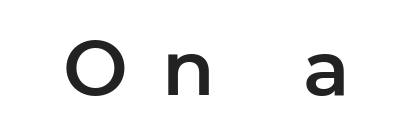
{"serif": "no", "italic": "no", "width": "normal", "stroke_contrast": "low", "x_height": "medium", "monospaced": "no", "underline": "no", "letter_spacing": "wide", "letter_spacing_em": 0.44, "glyph_px": 77}
